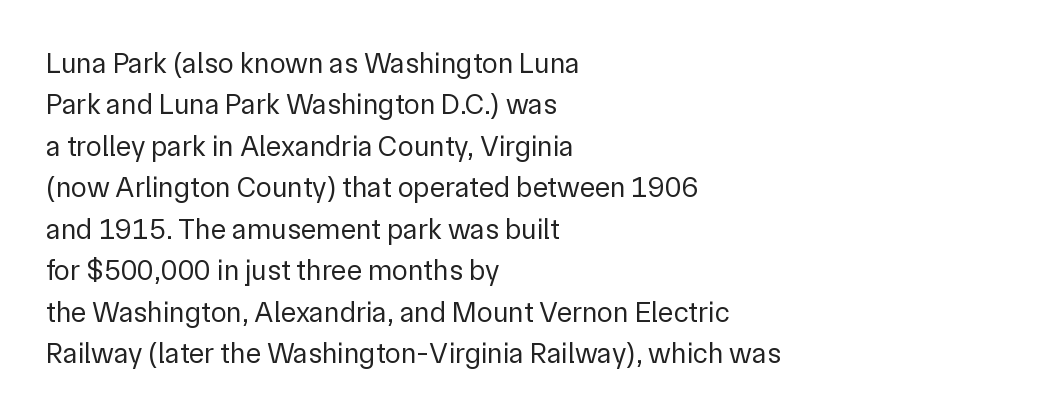
{"serif": "no", "italic": "no", "bold": "no", "weight": "regular", "width": "normal", "stroke_contrast": "low", "x_height": "medium", "monospaced": "no", "underline": "no", "align": "left", "line_spacing": "normal", "line_spacing_ratio": 1.43, "letter_spacing": "normal", "letter_spacing_em": 0.0, "glyph_px": 29}
